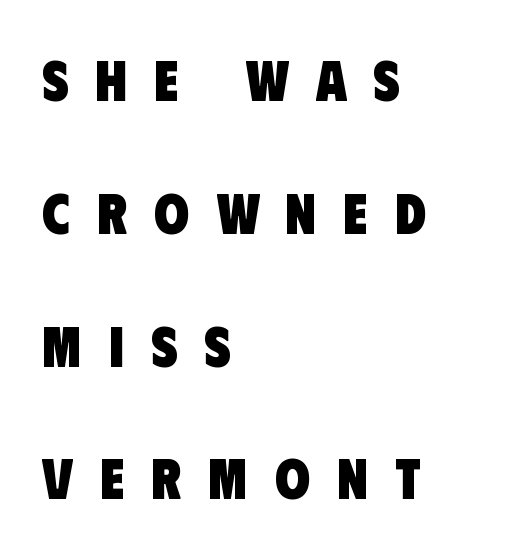
The image shows 57 px heavy, condensed sans-serif type; set left-aligned, loose line spacing (2.33x), unusually wide letter spacing (+0.47 em), not underlined; low stroke contrast and a large x-height.
